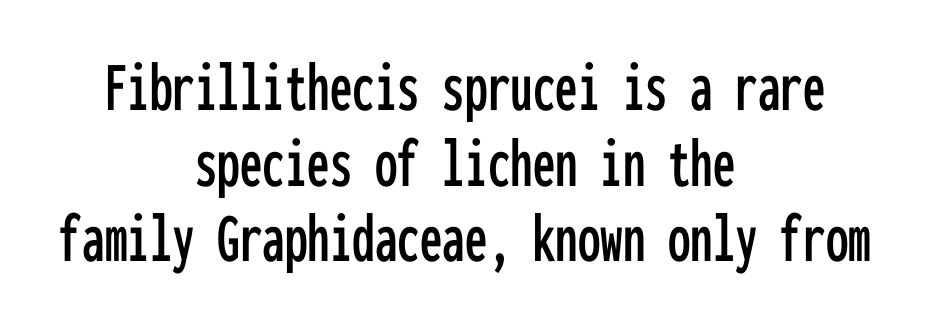
The image shows 72 px condensed sans-serif type, upright, monospaced; set centered, tight line spacing (1.05x), normal letter spacing, not underlined; low stroke contrast and a medium x-height.
